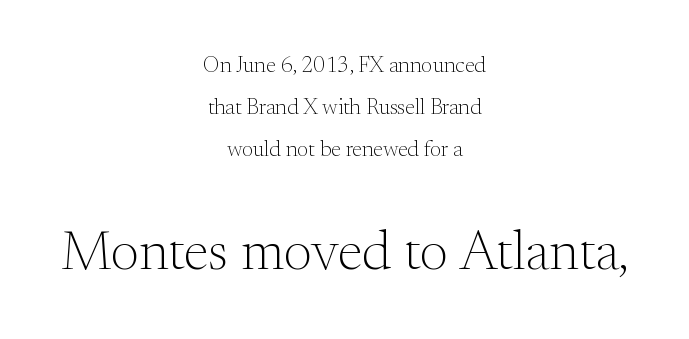
Q: Is the text bold? A: No.
Q: Is the text italic (slanted)? A: No, it is upright.
Q: Is the typeface a serif or a sans-serif typeface? A: Serif.
Q: Is the text underlined? A: No.
Q: How is the paragraph aligned? A: Centered.
Q: Is the spacing between letters normal or unusually wide? A: Normal.
Q: Is the spacing between lines tight, normal or loose? A: Loose.
Q: Which block of text is set in a larger size, the first (top) or the second (bottom)? A: The second (bottom) one.
Q: Width (condensed, normal, or wide)? A: Normal.
Q: Stroke contrast? A: Medium.
Q: x-height? A: Small.
Q: Monospaced? A: No.
